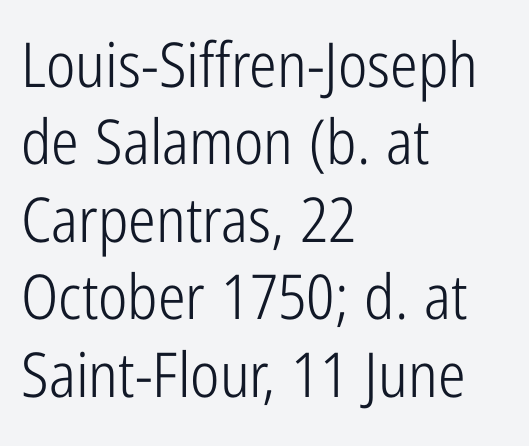
Q: Is the text bold? A: No.
Q: Is the text italic (slanted)? A: No, it is upright.
Q: Is the typeface a serif or a sans-serif typeface? A: Sans-serif.
Q: Is the text underlined? A: No.
Q: How is the paragraph aligned? A: Left-aligned.
Q: Is the spacing between letters normal or unusually wide? A: Normal.
Q: Is the spacing between lines tight, normal or loose? A: Normal.
Q: Width (condensed, normal, or wide)? A: Condensed.
Q: Stroke contrast? A: Low.
Q: x-height? A: Medium.
Q: Monospaced? A: No.
